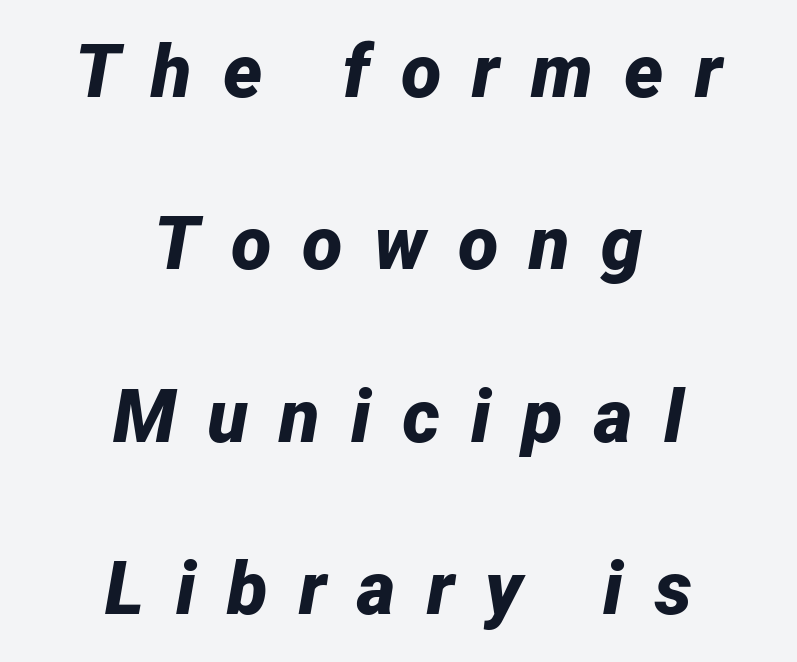
Q: Is the text bold? A: Yes.
Q: Is the text italic (slanted)? A: Yes, it leans right by about 12 degrees.
Q: Is the text underlined? A: No.
Q: How is the paragraph aligned? A: Centered.
Q: Is the spacing between letters normal or unusually wide? A: Unusually wide.
Q: Is the spacing between lines tight, normal or loose? A: Loose.
Q: Width (condensed, normal, or wide)? A: Normal.
Q: Stroke contrast? A: Low.
Q: x-height? A: Medium.
Q: Monospaced? A: No.
